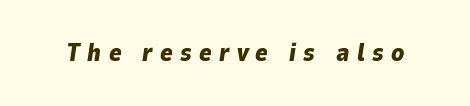
The image shows 24 px bold type, italic (leaning right); set unusually wide letter spacing (+0.3 em), not underlined.
